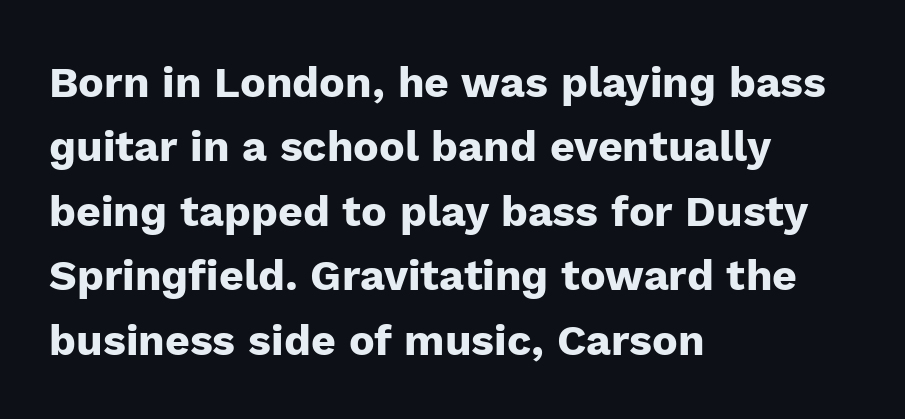
The image shows 43 px heavy sans-serif type, upright; set left-aligned, normal line spacing (1.5x), normal letter spacing, not underlined; low stroke contrast and a medium x-height.
